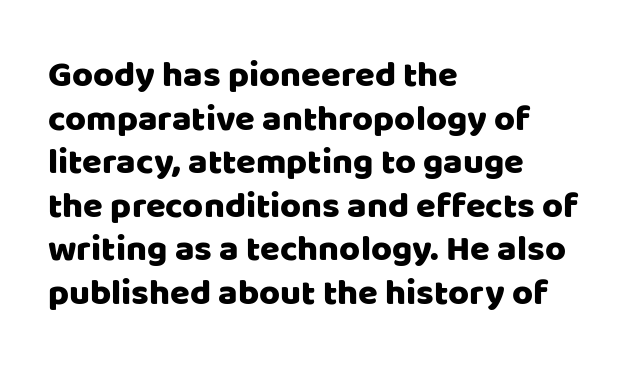
The image shows 36 px sans-serif type, upright; set left-aligned, line spacing 1.21x, normal letter spacing, not underlined; low stroke contrast and a large x-height.
